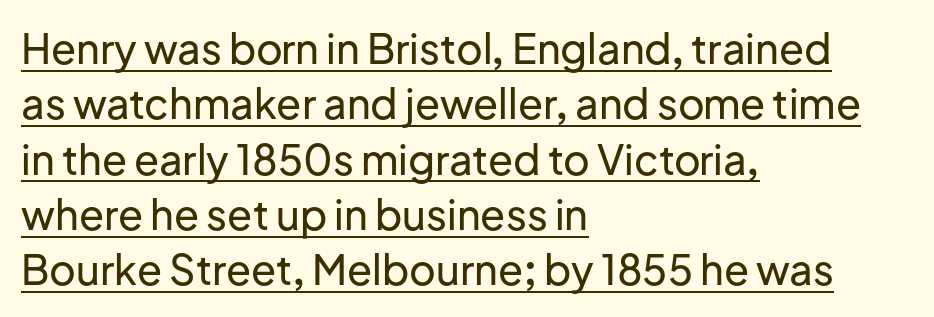
The image shows 41 px sans-serif type, upright; set left-aligned, normal line spacing (1.35x), normal letter spacing, underlined; low stroke contrast and a medium x-height.
